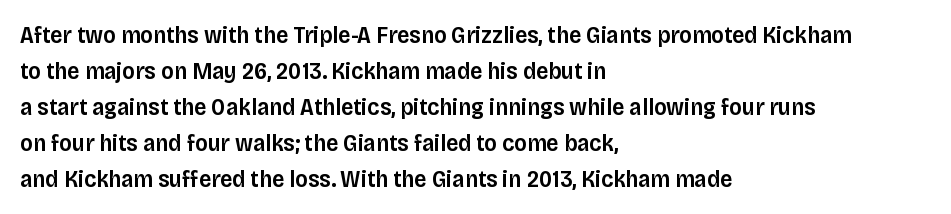
The image shows 24 px text type, upright; set left-aligned, normal line spacing (1.5x), normal letter spacing, not underlined.
